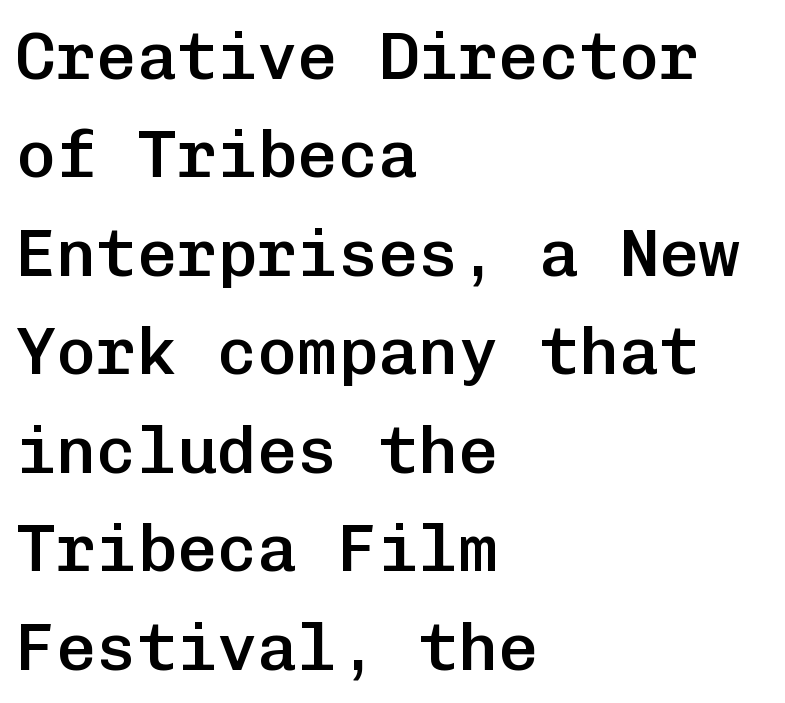
Every character here occupies the same horizontal width, giving the sample a typewriter-like rhythm. Emphasis by weight is partial: semibold. Is the letter spacing exaggerated? No — it looks like the ordinary default. The passage shown is typeset with a sans-serif family. Every stem runs plumb, perpendicular to the baseline. Quick note: underline off.
